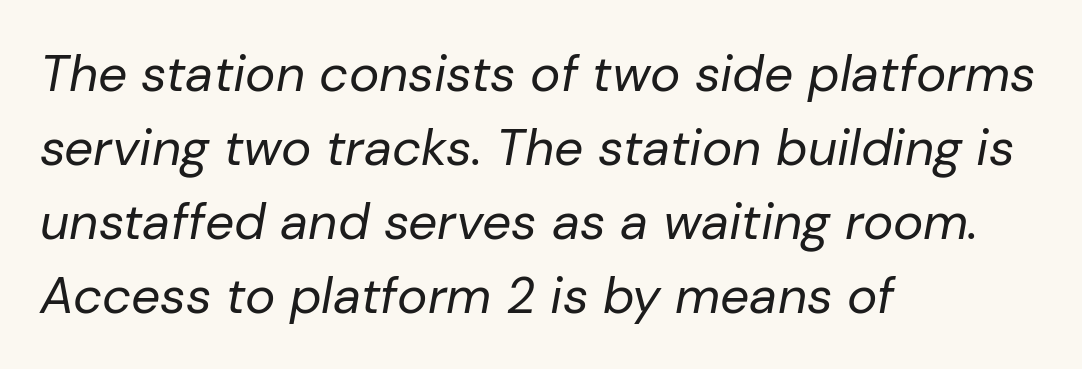
{"italic": "yes", "lean": "right", "slant_degrees": 10, "bold": "no", "weight": "regular", "width": "normal", "stroke_contrast": "low", "x_height": "medium", "monospaced": "no", "underline": "no", "align": "left", "line_spacing": "normal", "line_spacing_ratio": 1.45, "letter_spacing": "normal", "letter_spacing_em": 0.0, "glyph_px": 51}
